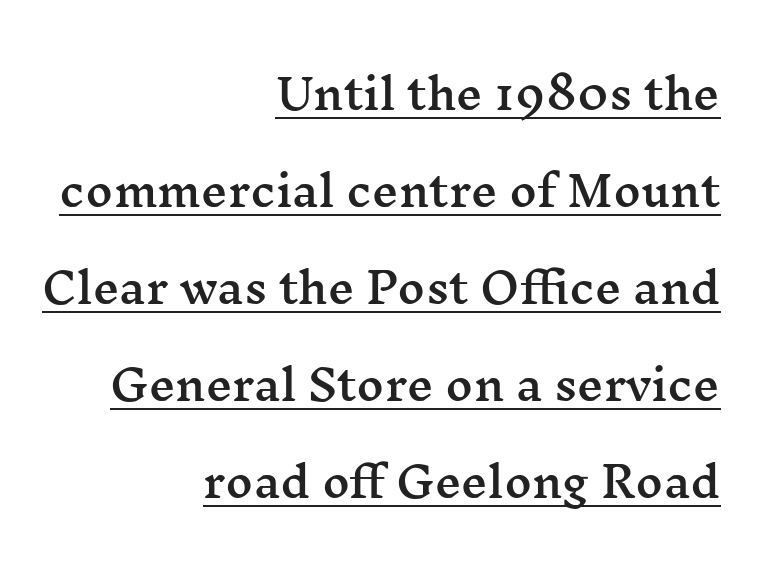
Q: Is the text italic (slanted)? A: No, it is upright.
Q: Is the typeface a serif or a sans-serif typeface? A: Serif.
Q: Is the text underlined? A: Yes.
Q: How is the paragraph aligned? A: Right-aligned.
Q: Is the spacing between letters normal or unusually wide? A: Normal.
Q: Is the spacing between lines tight, normal or loose? A: Loose.
Q: Width (condensed, normal, or wide)? A: Wide.
Q: Stroke contrast? A: Medium.
Q: x-height? A: Medium.
Q: Monospaced? A: No.
